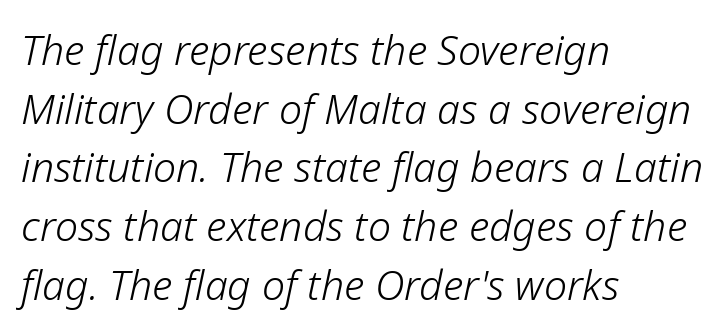
Yep, that's italic — everything's leaning. Honestly, the row spacing looks completely unremarkable. Descenders hang freely into open space. In CSS terms this would be text-align: left.
